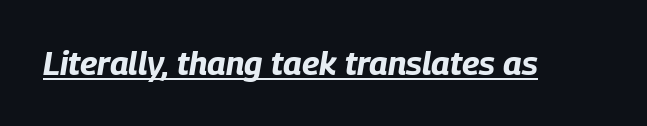
Q: Is the text bold? A: Yes.
Q: Is the text italic (slanted)? A: Yes, it leans right by about 9 degrees.
Q: Is the text underlined? A: Yes.
Q: Is the spacing between letters normal or unusually wide? A: Normal.
Q: Width (condensed, normal, or wide)? A: Condensed.
Q: Stroke contrast? A: Low.
Q: x-height? A: Large.
Q: Monospaced? A: No.
